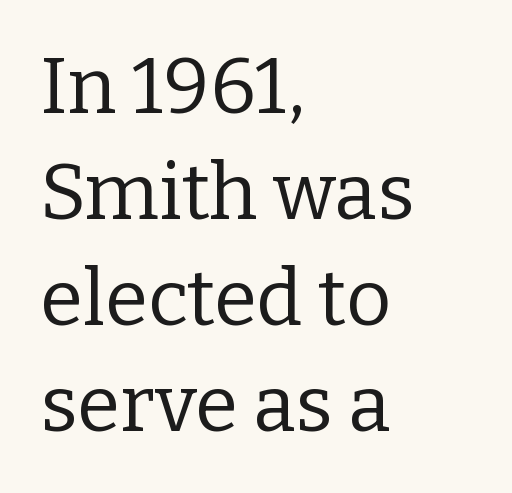
How would I describe the line gaps? Plain and ordinary. Letters have the restrained weight of plain body copy at most. Note: serifs present on the glyphs. Look at the tracking — it's just the regular setting, nothing added. Check under the words: just untouched page.
